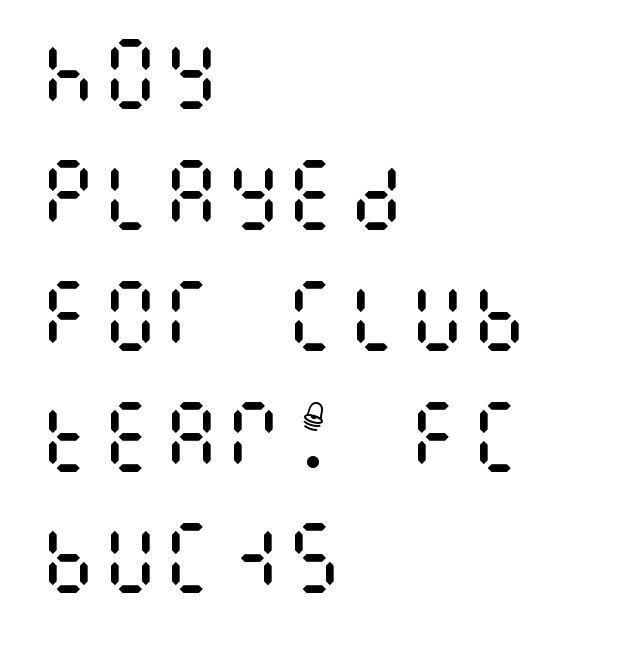
The image shows 77 px regular-weight, condensed type, upright; set left-aligned, normal line spacing (1.57x), normal letter spacing, not underlined; medium stroke contrast and a large x-height.
